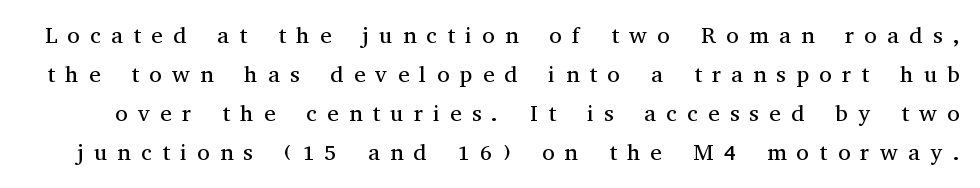
{"italic": "no", "bold": "no", "underline": "no", "line_spacing": "normal", "line_spacing_ratio": 1.69, "letter_spacing": "wide", "letter_spacing_em": 0.45, "glyph_px": 23}
